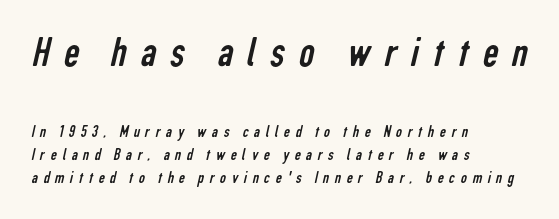
Q: Is the text bold? A: No.
Q: Is the typeface a serif or a sans-serif typeface? A: Sans-serif.
Q: Is the text underlined? A: No.
Q: How is the paragraph aligned? A: Left-aligned.
Q: Is the spacing between letters normal or unusually wide? A: Unusually wide.
Q: Is the spacing between lines tight, normal or loose? A: Normal.
Q: Which block of text is set in a larger size, the first (top) or the second (bottom)? A: The first (top) one.
Q: Width (condensed, normal, or wide)? A: Condensed.
Q: Stroke contrast? A: Low.
Q: x-height? A: Medium.
Q: Monospaced? A: No.
